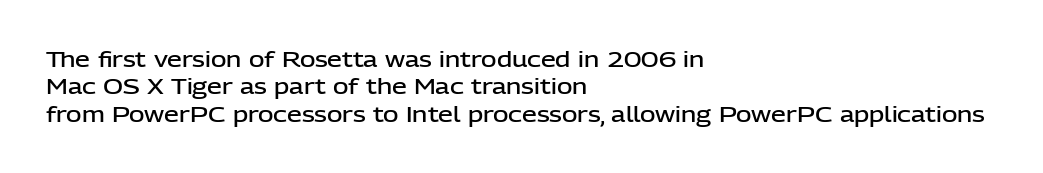
Q: Is the text bold? A: Semi-bold.
Q: Is the text italic (slanted)? A: No, it is upright.
Q: Is the text underlined? A: No.
Q: How is the paragraph aligned? A: Left-aligned.
Q: Is the spacing between letters normal or unusually wide? A: Normal.
Q: Is the spacing between lines tight, normal or loose? A: Normal.
